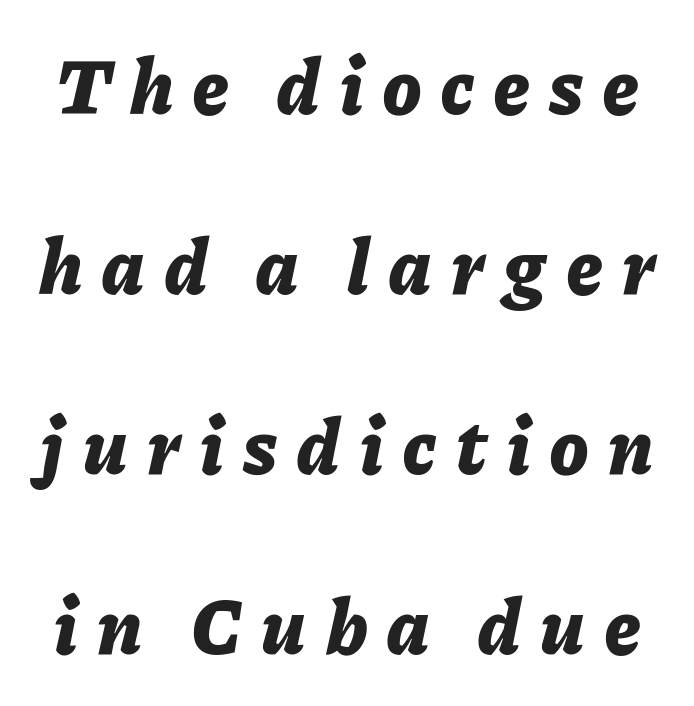
{"italic": "yes", "lean": "right", "slant_degrees": 11, "bold": "yes", "weight": "bold", "width": "normal", "stroke_contrast": "low", "x_height": "medium", "monospaced": "no", "underline": "no", "line_spacing": "loose", "line_spacing_ratio": 2.28, "letter_spacing": "wide", "letter_spacing_em": 0.25, "glyph_px": 79}
